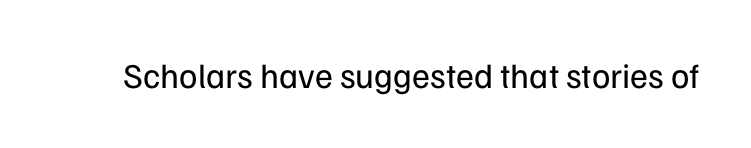
Q: Is the text bold? A: No.
Q: Is the text italic (slanted)? A: No, it is upright.
Q: Is the typeface a serif or a sans-serif typeface? A: Sans-serif.
Q: Is the text underlined? A: No.
Q: Is the spacing between letters normal or unusually wide? A: Normal.
Q: Width (condensed, normal, or wide)? A: Normal.
Q: Stroke contrast? A: Low.
Q: x-height? A: Medium.
Q: Monospaced? A: No.
